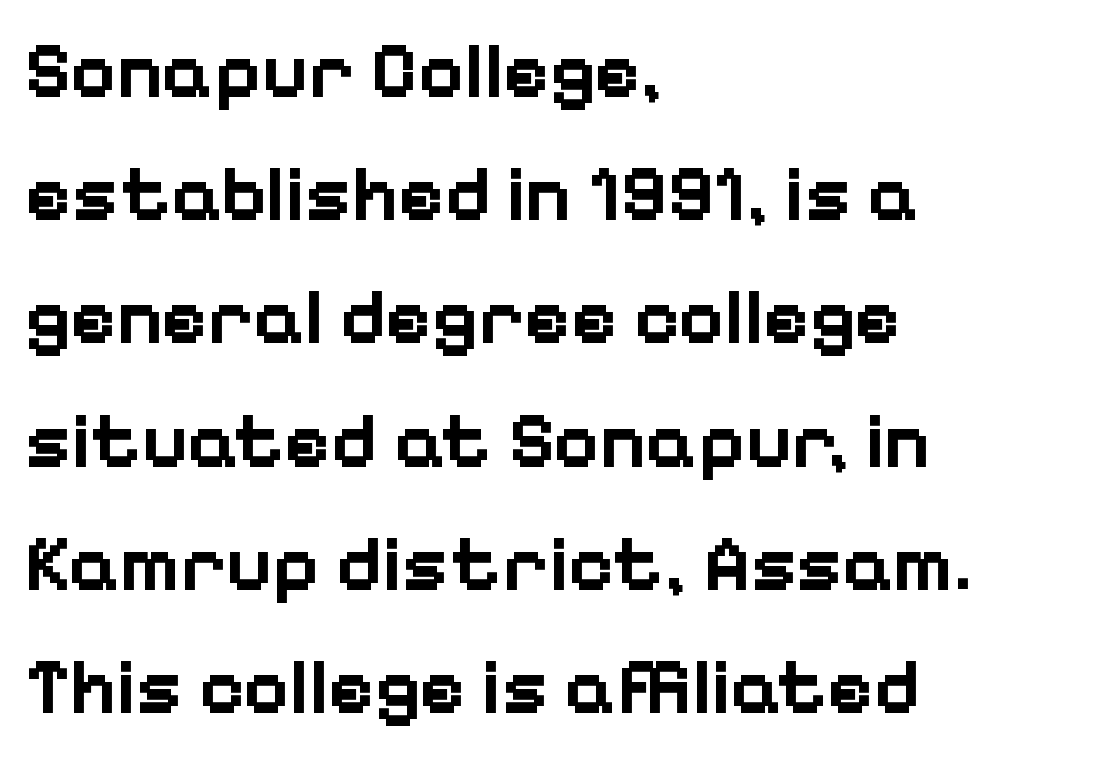
Q: Is the text bold? A: Yes.
Q: Is the text italic (slanted)? A: No, it is upright.
Q: Is the typeface a serif or a sans-serif typeface? A: Sans-serif.
Q: Is the text underlined? A: No.
Q: How is the paragraph aligned? A: Left-aligned.
Q: Is the spacing between letters normal or unusually wide? A: Normal.
Q: Is the spacing between lines tight, normal or loose? A: Normal.
Q: Width (condensed, normal, or wide)? A: Normal.
Q: Stroke contrast? A: Low.
Q: x-height? A: Medium.
Q: Monospaced? A: No.
